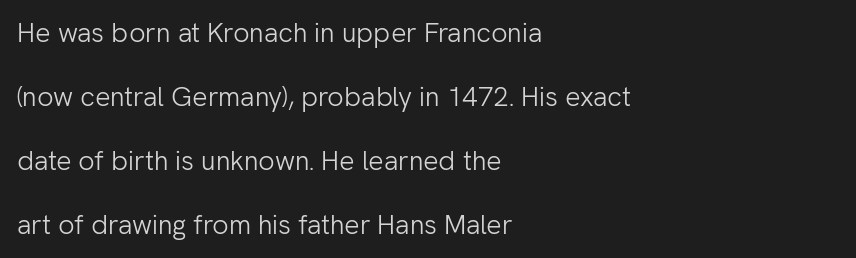
Casual observation: everything's shoved over to the left. The weight tops out at a normal text grade. The letterforms sit shoulder to shoulder at normal distance. Nobody drew a line under any word here. A typesetter would call this leading open, well beyond the default. The letters stand straight up with perfectly vertical stems.
